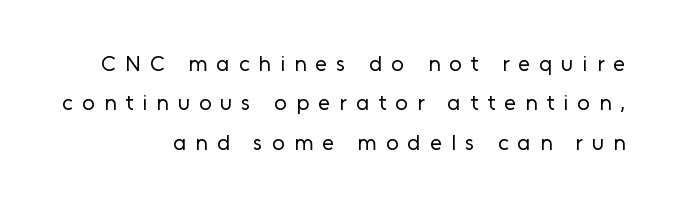
The image shows 22 px text type, upright; set line spacing 1.79x, unusually wide letter spacing (+0.41 em), not underlined.
